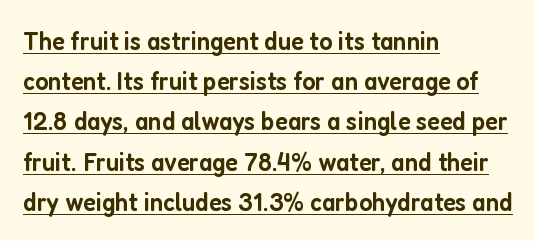
The image shows 27 px text type, upright; set left-aligned, normal line spacing (1.49x), normal letter spacing, underlined.
